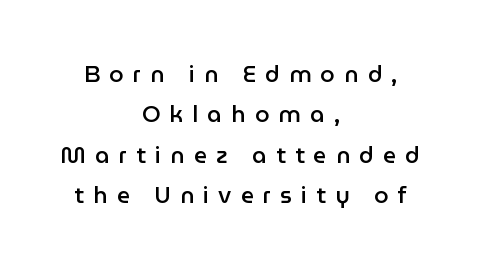
The image shows 23 px text type, upright; set centered, line spacing 1.76x, unusually wide letter spacing (+0.4 em), not underlined.
